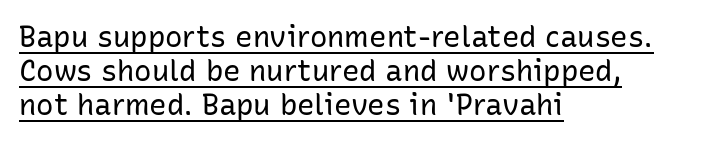
Q: Is the text bold? A: No.
Q: Is the text italic (slanted)? A: No, it is upright.
Q: Is the typeface a serif or a sans-serif typeface? A: Sans-serif.
Q: Is the text underlined? A: Yes.
Q: How is the paragraph aligned? A: Left-aligned.
Q: Is the spacing between letters normal or unusually wide? A: Normal.
Q: Width (condensed, normal, or wide)? A: Normal.
Q: Stroke contrast? A: Low.
Q: x-height? A: Medium.
Q: Monospaced? A: No.
